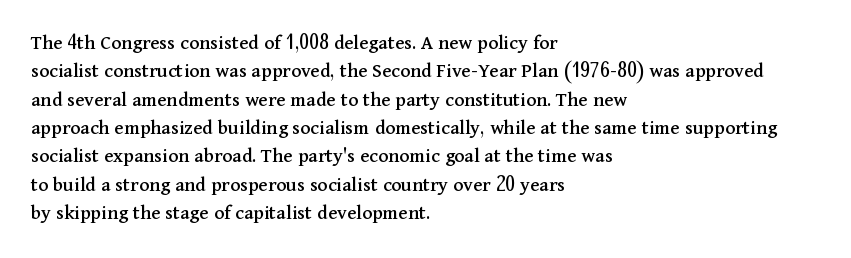
The image shows 21 px text type, upright; set left-aligned, normal line spacing (1.35x), normal letter spacing, not underlined.
